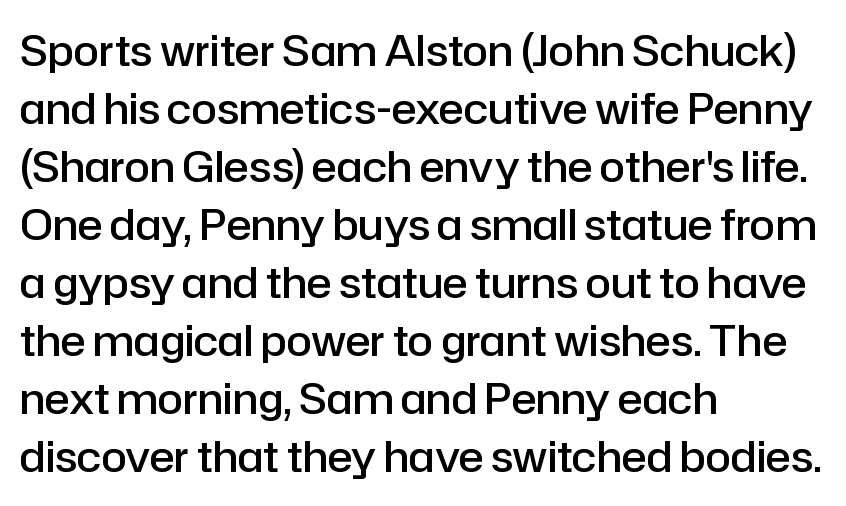
Q: Is the text bold? A: Semi-bold.
Q: Is the text italic (slanted)? A: No, it is upright.
Q: Is the typeface a serif or a sans-serif typeface? A: Sans-serif.
Q: Is the text underlined? A: No.
Q: How is the paragraph aligned? A: Left-aligned.
Q: Is the spacing between letters normal or unusually wide? A: Normal.
Q: Is the spacing between lines tight, normal or loose? A: Normal.
Q: Width (condensed, normal, or wide)? A: Normal.
Q: Stroke contrast? A: Low.
Q: x-height? A: Medium.
Q: Monospaced? A: No.
